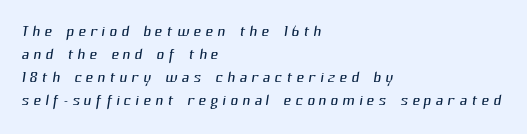
{"bold": "no", "underline": "no", "align": "left", "line_spacing": "tight", "line_spacing_ratio": 1.1, "letter_spacing": "wide", "letter_spacing_em": 0.2, "glyph_px": 21}
